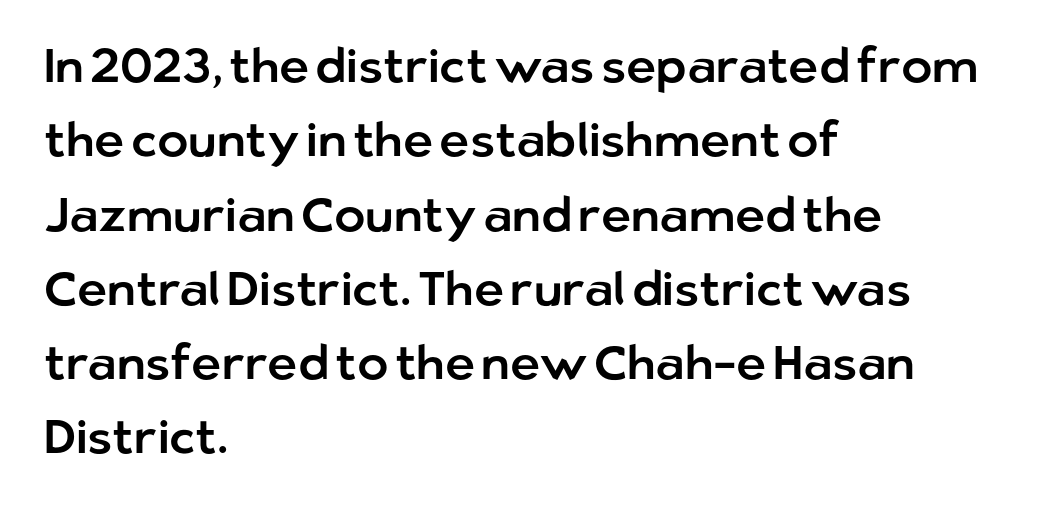
These lines are set flush left with a ragged right edge. This sample has the flowing, uneven cadence of proportional lettering. Each word holds together tightly as a unit, with standard inter-letter gaps. Descender tails drop into unmarked territory.
